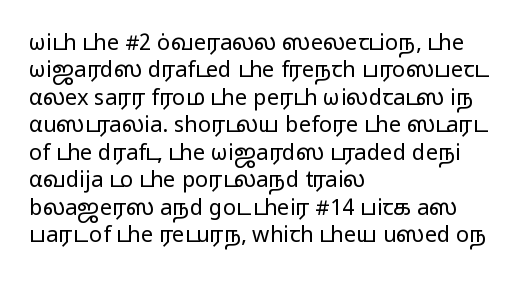
{"italic": "no", "bold": "no", "underline": "no", "align": "left", "line_spacing": "normal", "line_spacing_ratio": 1.25, "letter_spacing": "normal", "letter_spacing_em": 0.0, "glyph_px": 22}
